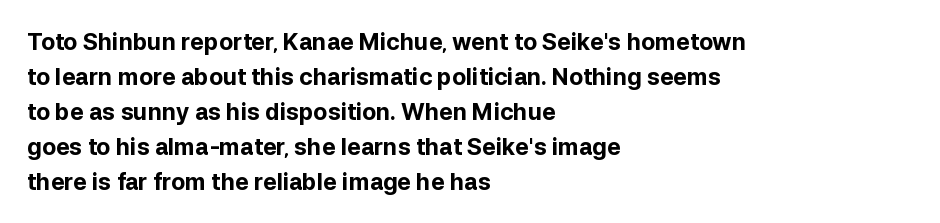
The image shows 23 px bold type, upright; set left-aligned, normal line spacing (1.52x), normal letter spacing, not underlined.
